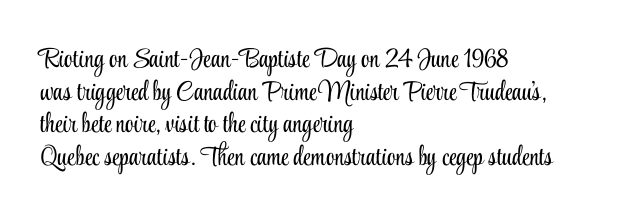
{"bold": "no", "underline": "no", "align": "left", "line_spacing_ratio": 1.21, "letter_spacing": "normal", "letter_spacing_em": 0.0, "glyph_px": 27}
